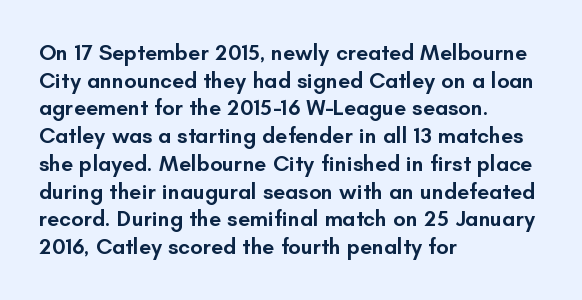
The image shows 22 px text type, upright; set left-aligned, normal line spacing (1.26x), normal letter spacing, not underlined.
